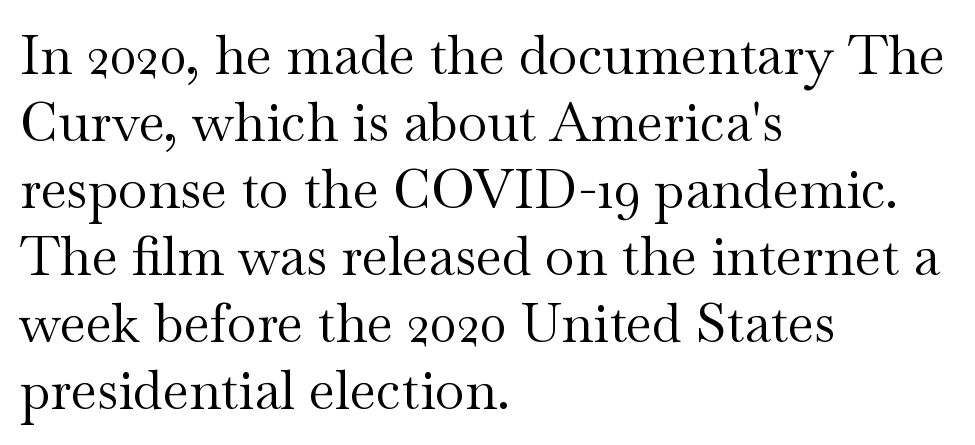
{"serif": "yes", "italic": "no", "bold": "no", "weight": "regular", "width": "wide", "stroke_contrast": "medium", "x_height": "small", "monospaced": "no", "underline": "no", "align": "left", "line_spacing_ratio": 1.24, "letter_spacing": "normal", "letter_spacing_em": 0.0, "glyph_px": 54}
